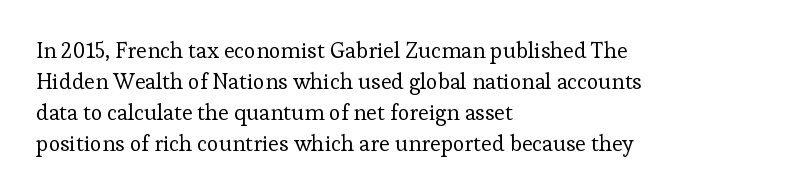
The words here are not underlined. Default kerning and tracking; the words read as compact shapes. The paragraph shown leans on its left margin. Posture: straight, roman, zero tilt. Vertical stems look standard width or narrower in stroke. Vertical spacing — default.
